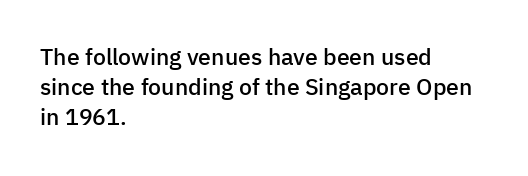
{"italic": "no", "bold": "semi", "underline": "no", "align": "left", "line_spacing": "normal", "line_spacing_ratio": 1.31, "letter_spacing": "normal", "letter_spacing_em": 0.0, "glyph_px": 23}
